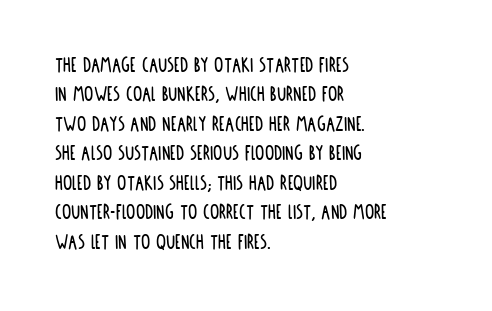
One-word summary of the alignment: left. Posture: vertical. The tracking reads as untouched default to a designer's eye. Each row of text sits above clean, open space. Does the leading feel generous? No, just average.
